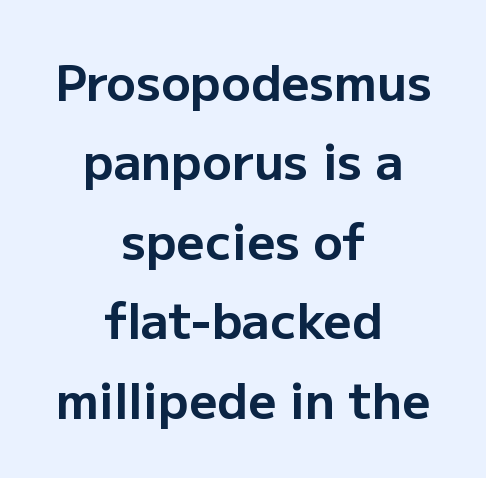
Q: Is the text bold? A: Yes.
Q: Is the text italic (slanted)? A: No, it is upright.
Q: Is the typeface a serif or a sans-serif typeface? A: Sans-serif.
Q: Is the text underlined? A: No.
Q: How is the paragraph aligned? A: Centered.
Q: Is the spacing between letters normal or unusually wide? A: Normal.
Q: Is the spacing between lines tight, normal or loose? A: Normal.
Q: Width (condensed, normal, or wide)? A: Normal.
Q: Stroke contrast? A: Low.
Q: x-height? A: Medium.
Q: Monospaced? A: No.
